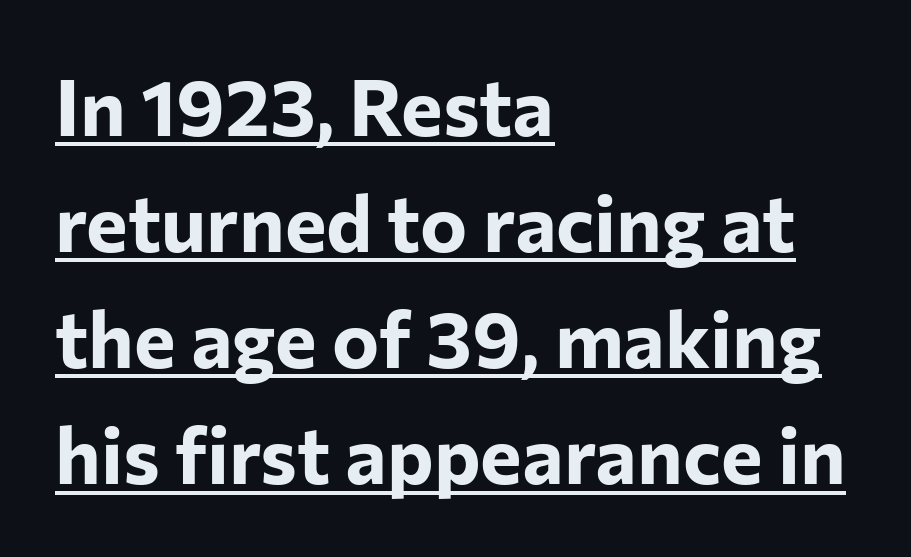
Glance below the letters and you will spot a drawn line. How are the letters spaced? Ordinarily, with no added tracking. Does the type have serifs? No, each stem ends abruptly. The letters stand straight up with perfectly vertical stems.
